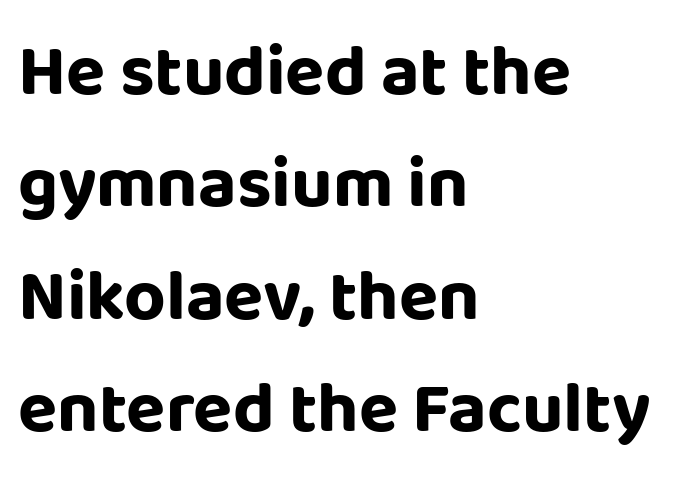
Each letter keeps its own natural width here, so spacing adapts to shape. The typesetting leans heavy: a genuine bold. Underlining? Definitely not there. The compositor pushed each line to the left boundary. Vertical spacing — default.
